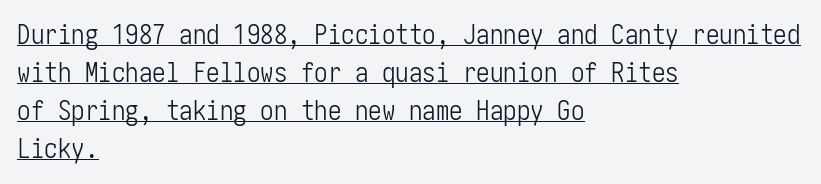
If you drew a ruler down the left edge, every line would touch it. A typesetter would call this zero additional tracking. The passage shown is not bold in any degree. Caption: lettering with a line underneath. Does the leading feel generous? No, just average. Do the letters lean? They stand straight.
